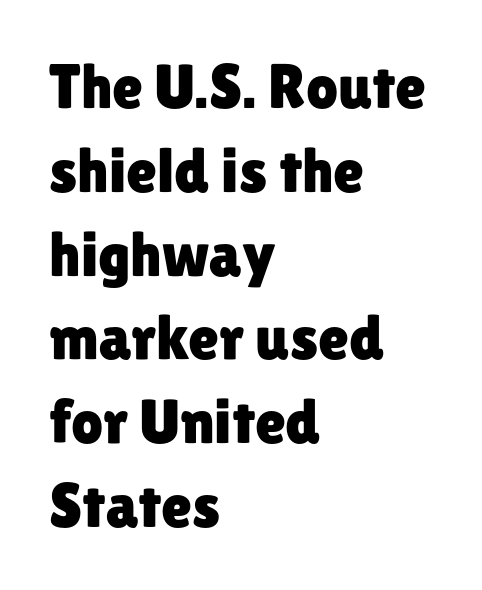
Q: Is the text italic (slanted)? A: No, it is upright.
Q: Is the typeface a serif or a sans-serif typeface? A: Sans-serif.
Q: Is the text underlined? A: No.
Q: How is the paragraph aligned? A: Left-aligned.
Q: Is the spacing between letters normal or unusually wide? A: Normal.
Q: Is the spacing between lines tight, normal or loose? A: Normal.
Q: Width (condensed, normal, or wide)? A: Normal.
Q: Stroke contrast? A: Low.
Q: x-height? A: Medium.
Q: Monospaced? A: No.
